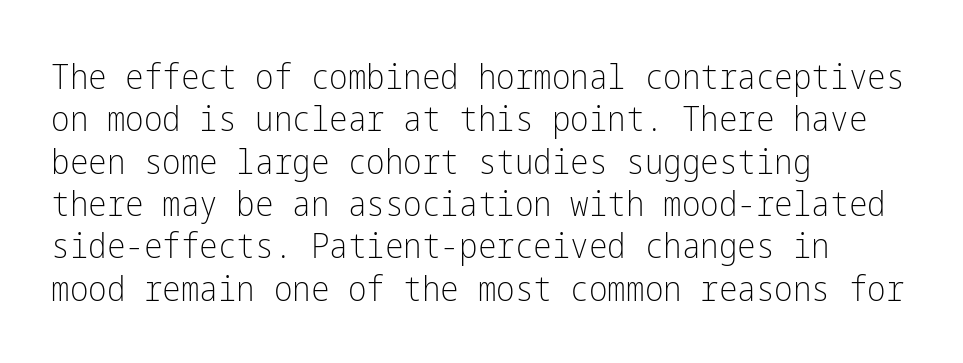
The image shows 35 px light, condensed sans-serif type, upright; set left-aligned, line spacing 1.21x, normal letter spacing, not underlined; low stroke contrast and a medium x-height.
